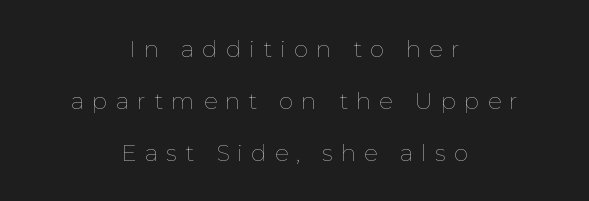
Q: Is the text bold? A: No.
Q: Is the text italic (slanted)? A: No, it is upright.
Q: Is the text underlined? A: No.
Q: How is the paragraph aligned? A: Centered.
Q: Is the spacing between letters normal or unusually wide? A: Unusually wide.
Q: Is the spacing between lines tight, normal or loose? A: Loose.
